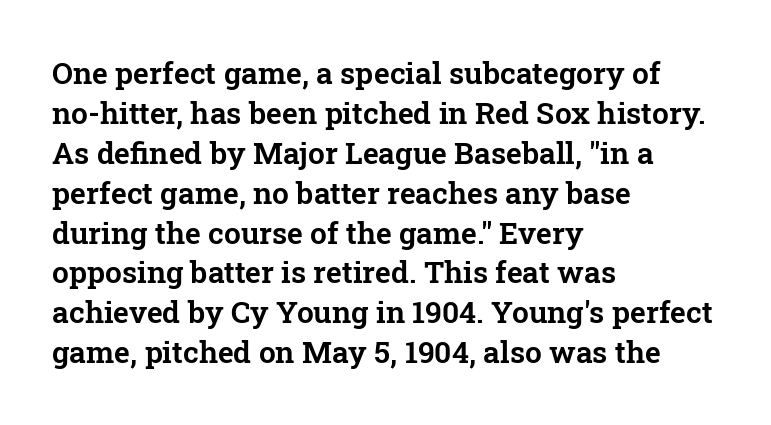
Q: Is the text italic (slanted)? A: No, it is upright.
Q: Is the typeface a serif or a sans-serif typeface? A: Serif.
Q: Is the text underlined? A: No.
Q: How is the paragraph aligned? A: Left-aligned.
Q: Is the spacing between letters normal or unusually wide? A: Normal.
Q: Is the spacing between lines tight, normal or loose? A: Normal.
Q: Width (condensed, normal, or wide)? A: Normal.
Q: Stroke contrast? A: Low.
Q: x-height? A: Medium.
Q: Monospaced? A: No.
